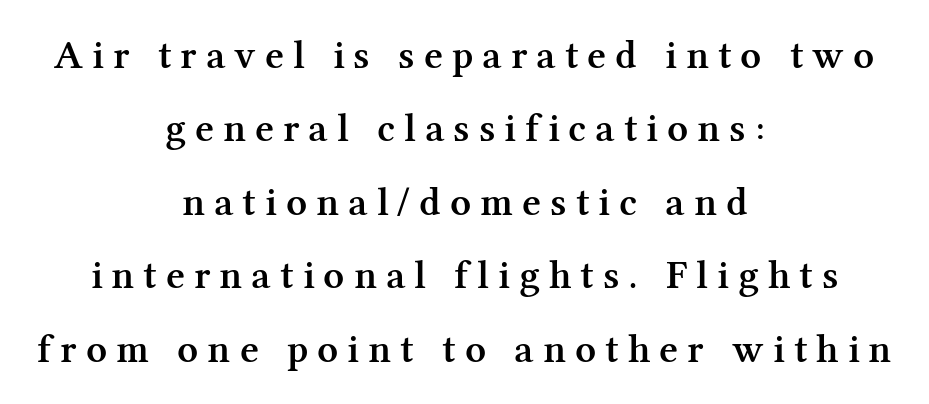
A fair bit of extra ink — the face is semibold, not bold. Loose tracking; the words dissolve into strings of separated letters. You could not count columns in this text — the font is proportionally spaced. To sum up the face: it has serifs.
